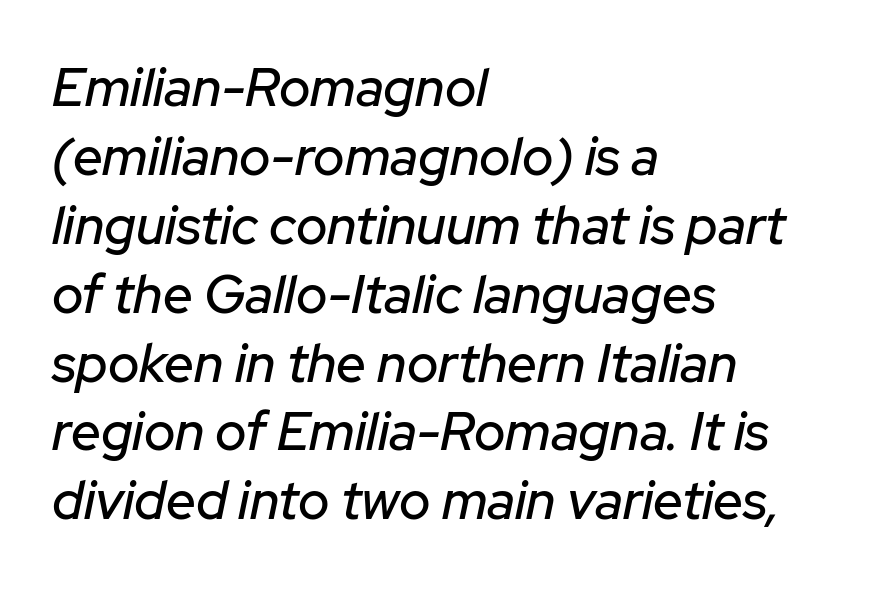
{"italic": "yes", "lean": "right", "slant_degrees": 12, "width": "normal", "stroke_contrast": "low", "x_height": "medium", "monospaced": "no", "underline": "no", "align": "left", "line_spacing": "normal", "line_spacing_ratio": 1.3, "letter_spacing": "normal", "letter_spacing_em": 0.0, "glyph_px": 53}
